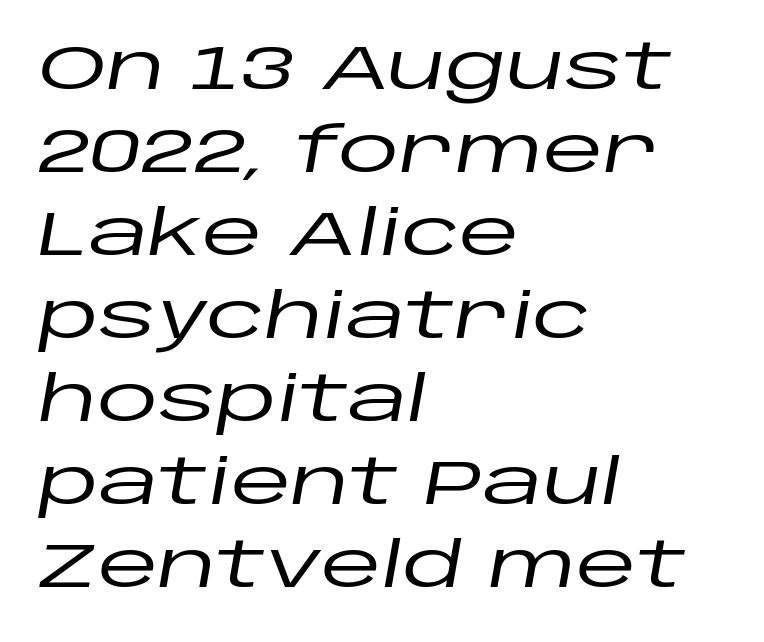
Q: Is the text italic (slanted)? A: Yes, it leans right by about 10 degrees.
Q: Is the text underlined? A: No.
Q: How is the paragraph aligned? A: Left-aligned.
Q: Is the spacing between letters normal or unusually wide? A: Normal.
Q: Is the spacing between lines tight, normal or loose? A: Normal.
Q: Width (condensed, normal, or wide)? A: Wide.
Q: Stroke contrast? A: Low.
Q: x-height? A: Large.
Q: Monospaced? A: No.
